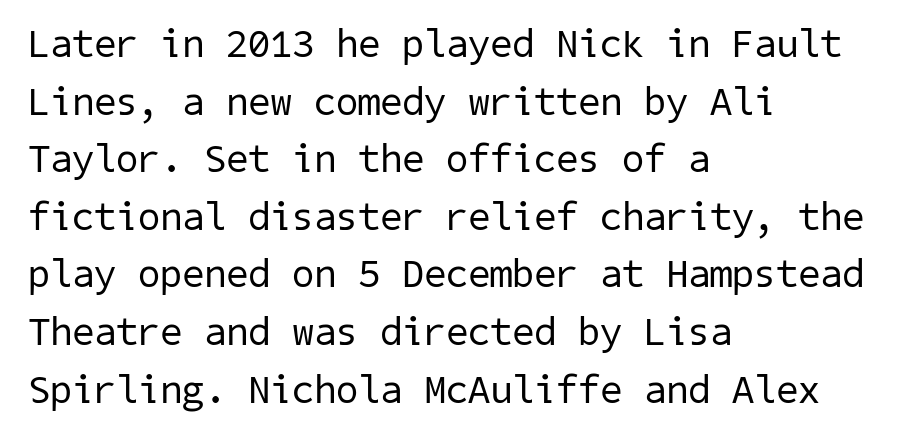
The image shows 40 px regular-weight sans-serif type; set left-aligned, normal line spacing (1.44x), normal letter spacing, not underlined; low stroke contrast and a medium x-height.
